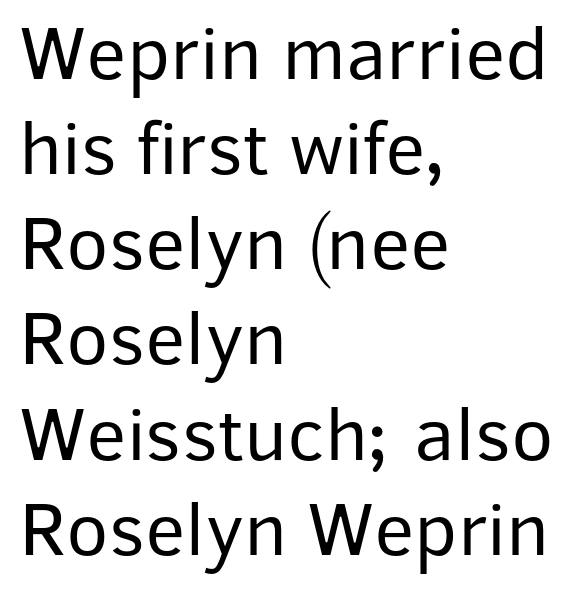
The image shows 78 px regular-weight sans-serif type, upright; set left-aligned, line spacing 1.22x, normal letter spacing, not underlined; low stroke contrast and a medium x-height.
